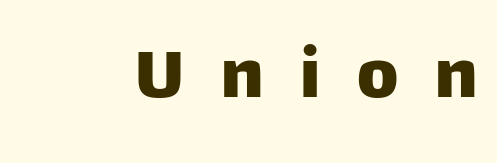
These lines are set flush right with a ragged left edge. I'd call this a sans setting — the letters go barefoot. Observe the wide spacing: letters keep a clear distance from each other. Lines of text with bare space underneath. Proportional: the letters do not fall into vertical columns. Quick note: not italic, upright.
